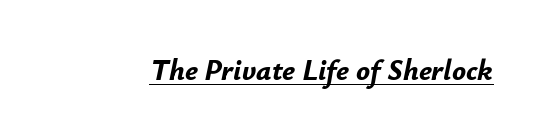
The image shows 29 px bold type, italic (leaning right); set normal letter spacing, underlined; low stroke contrast and a small x-height.
